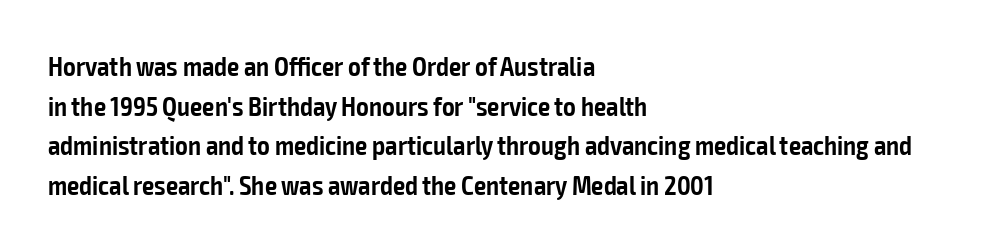
Q: Is the text bold? A: Semi-bold.
Q: Is the text italic (slanted)? A: No, it is upright.
Q: Is the text underlined? A: No.
Q: How is the paragraph aligned? A: Left-aligned.
Q: Is the spacing between letters normal or unusually wide? A: Normal.
Q: Is the spacing between lines tight, normal or loose? A: Normal.
